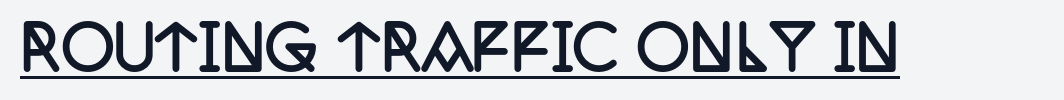
Q: Is the text bold? A: Yes.
Q: Is the text italic (slanted)? A: No, it is upright.
Q: Is the typeface a serif or a sans-serif typeface? A: Serif.
Q: Is the text underlined? A: Yes.
Q: Is the spacing between letters normal or unusually wide? A: Normal.
Q: Width (condensed, normal, or wide)? A: Condensed.
Q: Stroke contrast? A: Low.
Q: x-height? A: Large.
Q: Monospaced? A: No.
